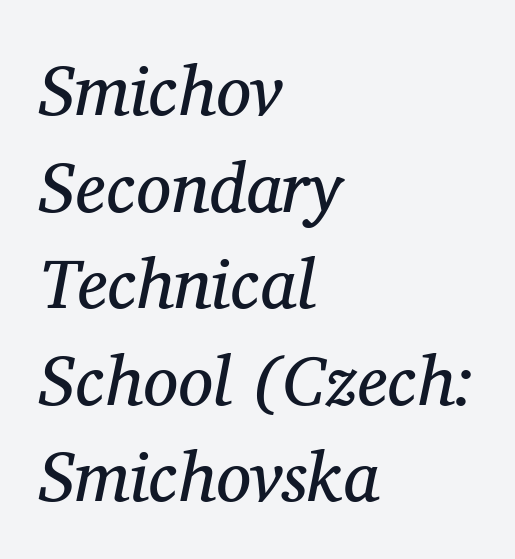
The image shows 70 px regular-weight serif type, italic (leaning right); set left-aligned, normal line spacing (1.38x), normal letter spacing, not underlined; medium stroke contrast and a medium x-height.
